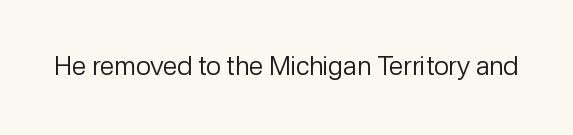
The image shows 26 px text type, upright; set normal letter spacing, not underlined.
